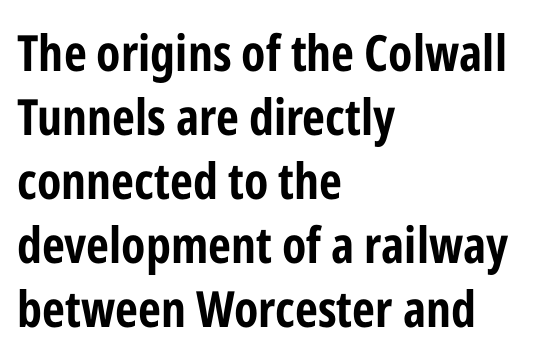
{"serif": "no", "italic": "no", "bold": "yes", "weight": "bold", "width": "condensed", "stroke_contrast": "low", "x_height": "medium", "monospaced": "no", "underline": "no", "align": "left", "line_spacing": "normal", "line_spacing_ratio": 1.28, "letter_spacing": "normal", "letter_spacing_em": 0.0, "glyph_px": 50}
